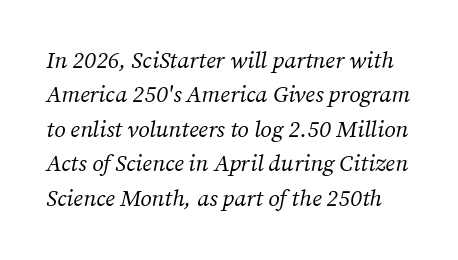
{"italic": "yes", "lean": "right", "slant_degrees": 12, "bold": "no", "underline": "no", "line_spacing": "normal", "line_spacing_ratio": 1.5, "letter_spacing": "normal", "letter_spacing_em": 0.0, "glyph_px": 23}
